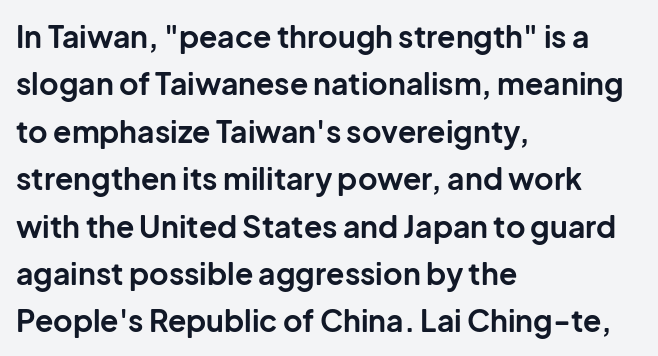
{"serif": "no", "italic": "no", "bold": "yes", "weight": "bold", "width": "normal", "stroke_contrast": "low", "x_height": "medium", "monospaced": "no", "underline": "no", "align": "left", "line_spacing": "normal", "line_spacing_ratio": 1.58, "letter_spacing": "normal", "letter_spacing_em": 0.0, "glyph_px": 30}
